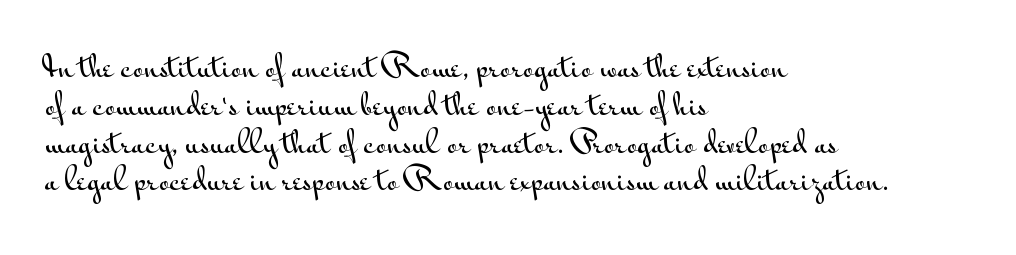
{"serif": "no", "width": "wide", "stroke_contrast": "medium", "x_height": "small", "monospaced": "no", "underline": "no", "align": "left", "line_spacing": "normal", "line_spacing_ratio": 1.26, "letter_spacing": "normal", "letter_spacing_em": 0.0, "glyph_px": 30}
